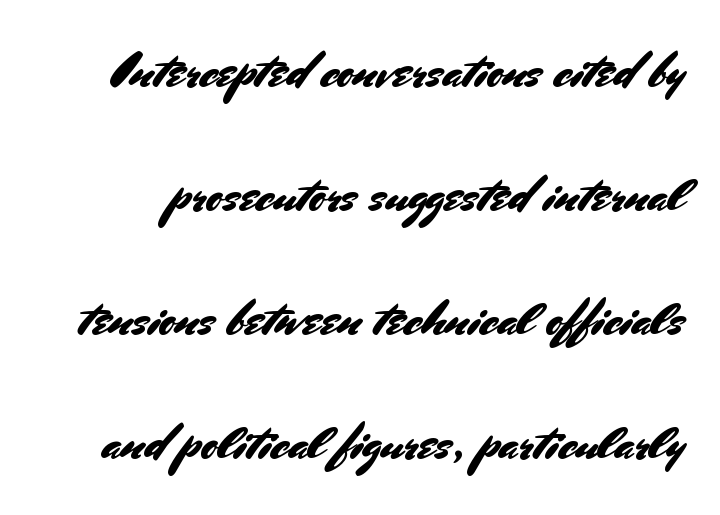
The image shows 50 px sans-serif type; set loose line spacing (2.48x), normal letter spacing, not underlined; medium stroke contrast and a small x-height.
